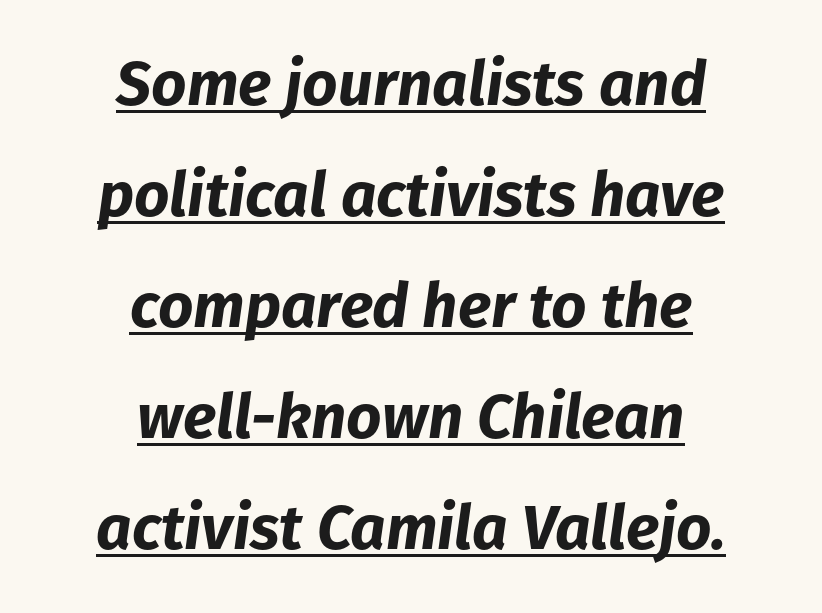
The image shows 62 px bold type, italic (leaning right); set centered, line spacing 1.79x, normal letter spacing, underlined; low stroke contrast and a medium x-height.
